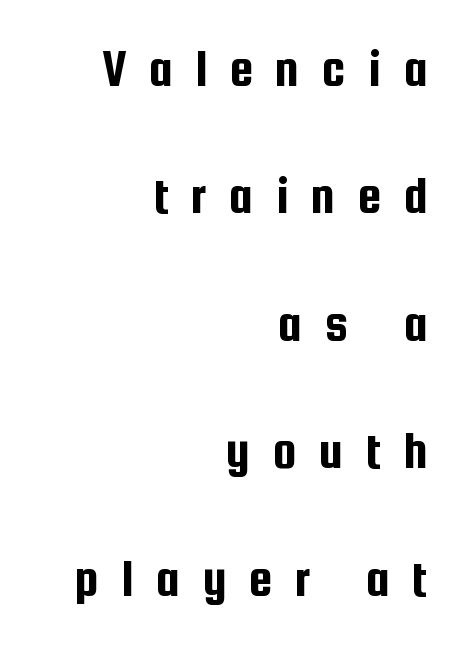
Short and long lines alike share a common ending point at right. This sample uses an upright cut, with every glyph sitting square on the baseline. Words appear elongated and porous because spacing is wide. Proportional: the letters do not fall into vertical columns. A typesetter would label this face a sans. Students, observe: this is what heavily led, spacious text looks like.
